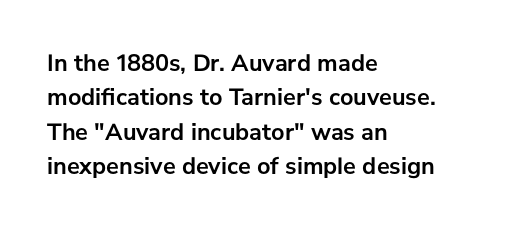
The passage shown is emphatically bold. The space directly below the letters is spotless. Italic? Not at all — the glyphs are vertical. The block of text has a typical density, with ordinary space between rows.
